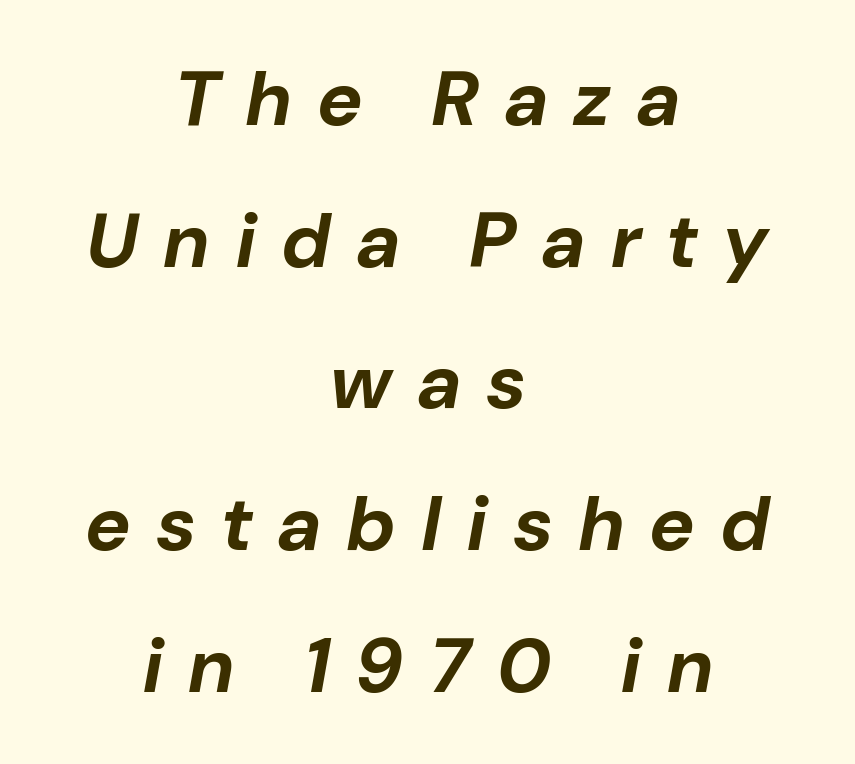
{"italic": "yes", "lean": "right", "slant_degrees": 10, "bold": "yes", "weight": "bold", "width": "normal", "stroke_contrast": "low", "x_height": "medium", "monospaced": "no", "underline": "no", "align": "center", "line_spacing_ratio": 1.84, "letter_spacing": "wide", "letter_spacing_em": 0.35, "glyph_px": 77}
